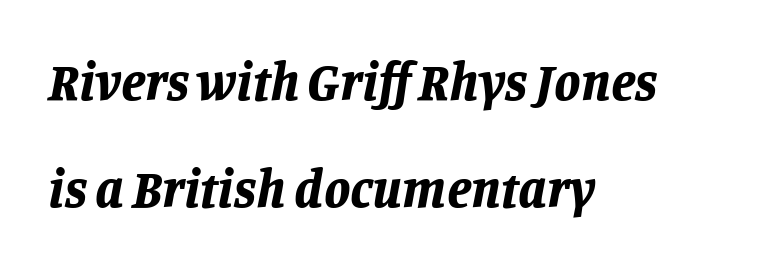
Q: Is the text bold? A: Yes.
Q: Is the text italic (slanted)? A: Yes, it leans right by about 11 degrees.
Q: Is the text underlined? A: No.
Q: How is the paragraph aligned? A: Left-aligned.
Q: Is the spacing between letters normal or unusually wide? A: Normal.
Q: Is the spacing between lines tight, normal or loose? A: Loose.
Q: Width (condensed, normal, or wide)? A: Normal.
Q: Stroke contrast? A: Low.
Q: x-height? A: Large.
Q: Monospaced? A: No.
